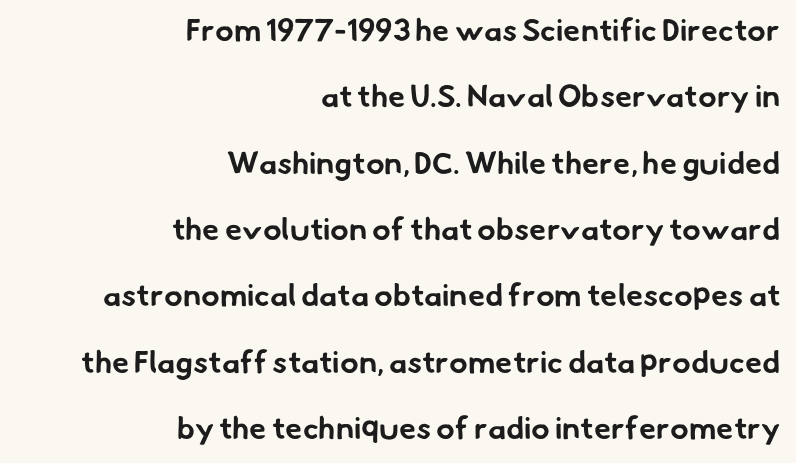
Casual observation: everything's shoved over to the right. Rows of type keep a wide berth in the vertical direction. Proportional: the letters do not fall into vertical columns. Bare-footed words on every line. This sample uses plain, unmodified letter spacing.
